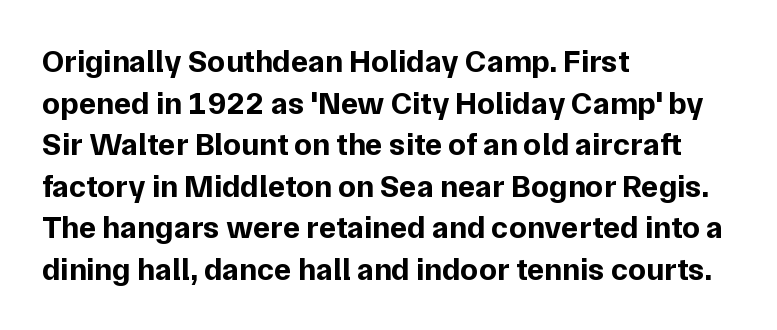
Vertically, the passage feels balanced, rows spaced as you'd expect. Layout note: lines flush left. The face used here is a sans, in the tradition of grotesques and geometrics. What stands out about the letter spacing? Nothing — it is the standard amount.
